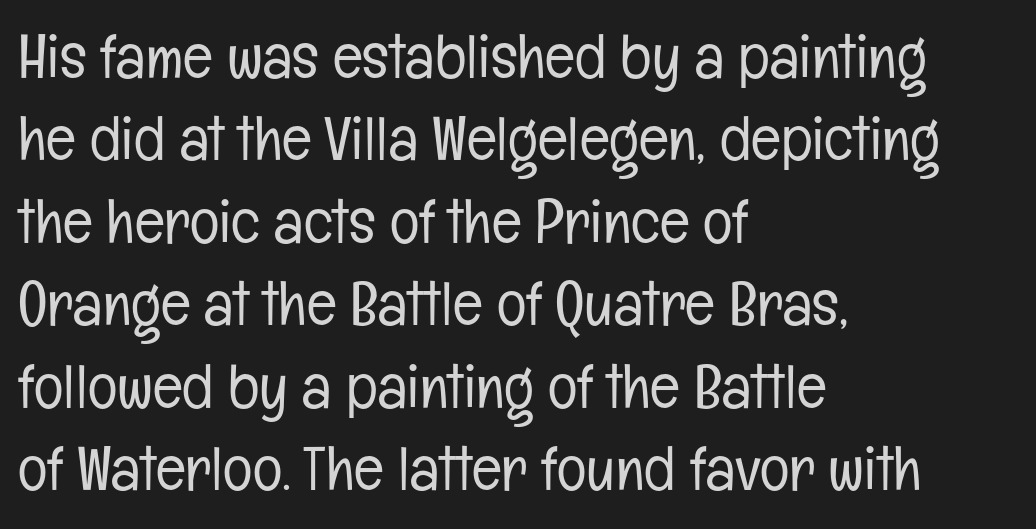
{"serif": "no", "italic": "no", "bold": "no", "weight": "light", "width": "condensed", "stroke_contrast": "low", "x_height": "medium", "monospaced": "no", "underline": "no", "align": "left", "line_spacing": "normal", "line_spacing_ratio": 1.33, "letter_spacing": "normal", "letter_spacing_em": 0.0, "glyph_px": 62}
